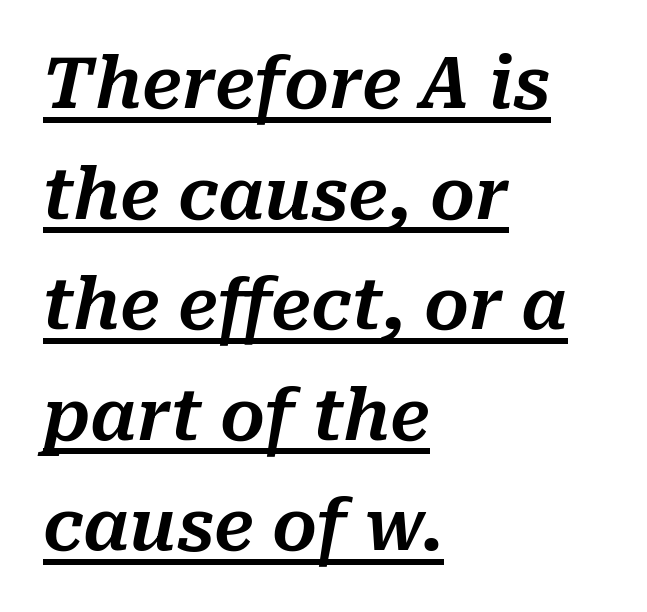
{"italic": "yes", "lean": "right", "slant_degrees": 10, "width": "normal", "stroke_contrast": "medium", "x_height": "medium", "monospaced": "no", "underline": "yes", "align": "left", "line_spacing": "normal", "line_spacing_ratio": 1.58, "letter_spacing": "normal", "letter_spacing_em": 0.0, "glyph_px": 70}
